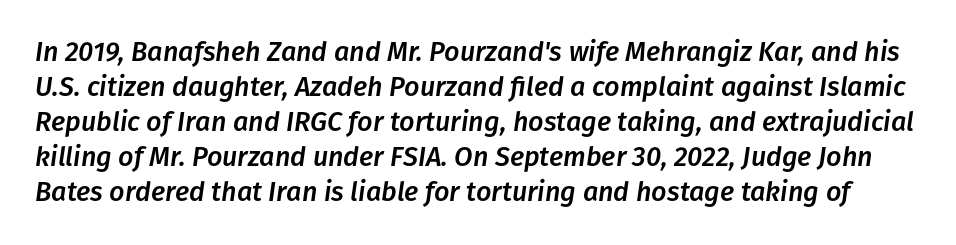
Q: Is the text italic (slanted)? A: Yes, it leans right by about 8 degrees.
Q: Is the text underlined? A: No.
Q: Is the spacing between letters normal or unusually wide? A: Normal.
Q: Is the spacing between lines tight, normal or loose? A: Normal.
